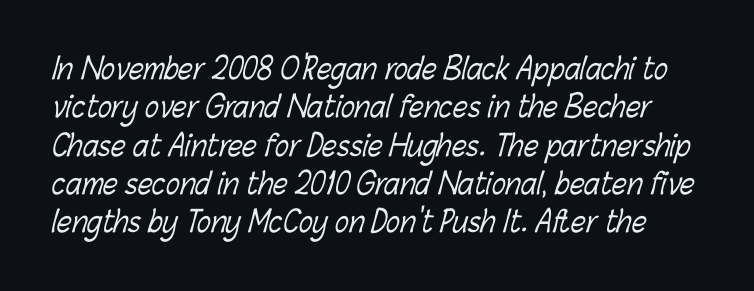
The image shows 29 px light, condensed type; set normal line spacing (1.32x), normal letter spacing, not underlined; low stroke contrast and a medium x-height.
